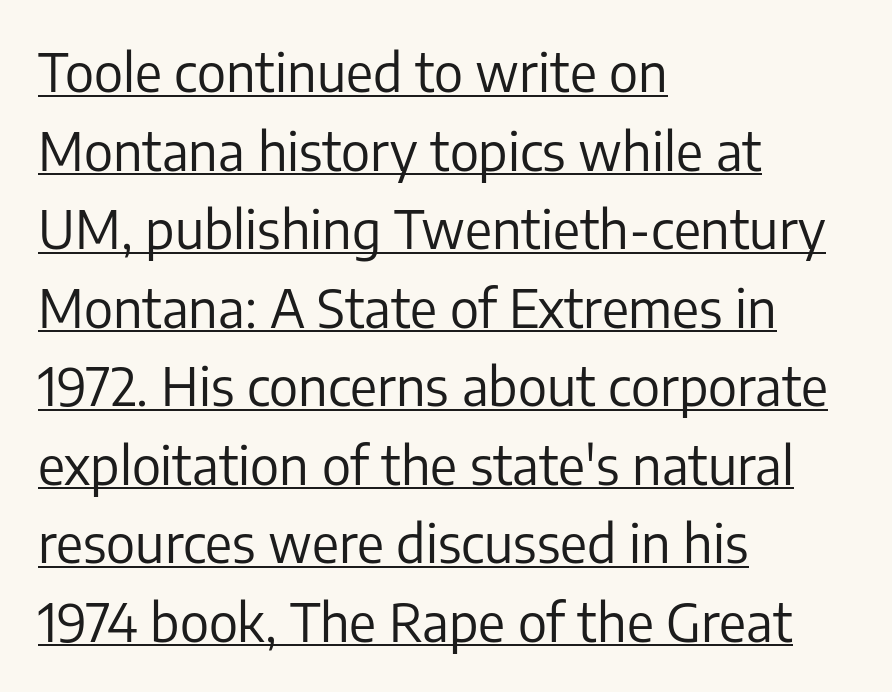
The lines are quadded left. I'd call this a sans setting — the letters go barefoot. The characters are drawn with everyday or finer stroke widths. The typography opts for an upright posture over an oblique one. Each letter keeps its own natural width here, so spacing adapts to shape. Line spacing here is normal.
